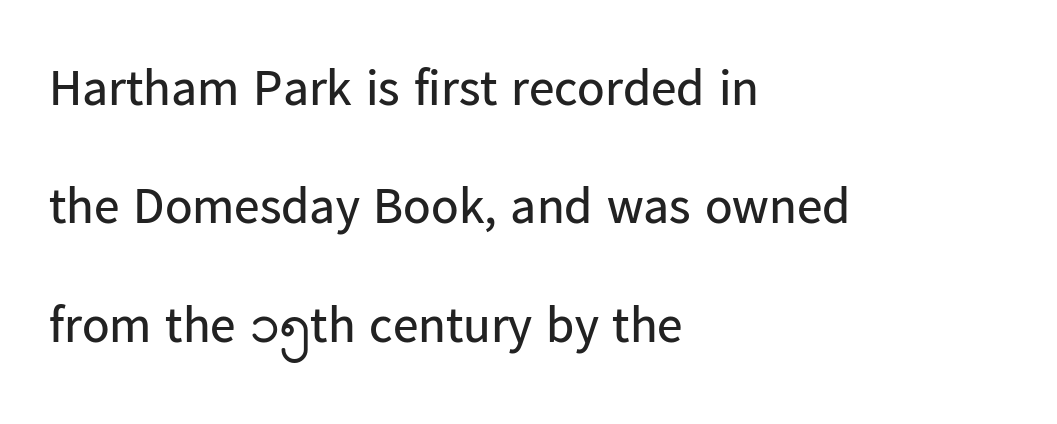
The image shows 51 px regular-weight sans-serif type, upright; set left-aligned, loose line spacing (2.32x), normal letter spacing, not underlined; low stroke contrast and a medium x-height.
